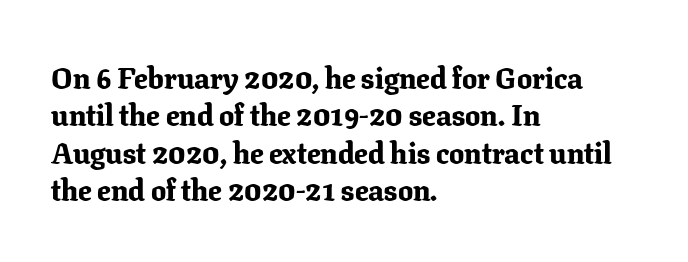
{"serif": "yes", "italic": "no", "bold": "yes", "weight": "bold", "width": "normal", "stroke_contrast": "low", "x_height": "medium", "monospaced": "no", "underline": "no", "align": "left", "line_spacing": "normal", "line_spacing_ratio": 1.25, "letter_spacing": "normal", "letter_spacing_em": 0.0, "glyph_px": 30}
